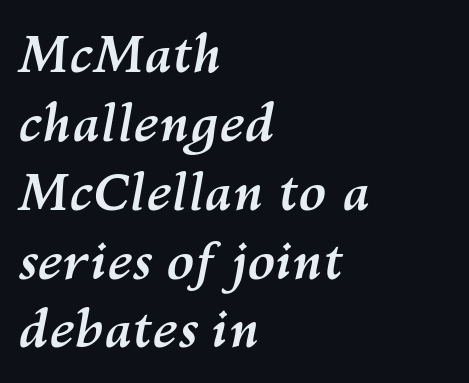
{"italic": "yes", "lean": "right", "slant_degrees": 10, "bold": "yes", "weight": "semibold", "width": "normal", "stroke_contrast": "medium", "x_height": "medium", "monospaced": "no", "underline": "no", "align": "left", "line_spacing": "normal", "line_spacing_ratio": 1.35, "letter_spacing": "normal", "letter_spacing_em": 0.0, "glyph_px": 51}
